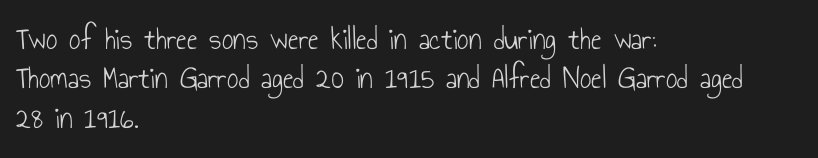
{"serif": "no", "italic": "no", "bold": "no", "weight": "light", "width": "condensed", "stroke_contrast": "low", "x_height": "small", "monospaced": "no", "underline": "no", "align": "left", "line_spacing_ratio": 1.23, "letter_spacing": "normal", "letter_spacing_em": 0.0, "glyph_px": 32}
